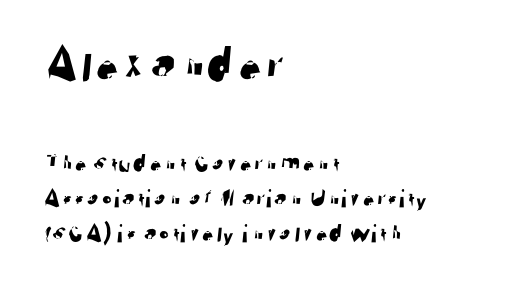
Q: Is the typeface a serif or a sans-serif typeface? A: Sans-serif.
Q: Is the text underlined? A: No.
Q: How is the paragraph aligned? A: Left-aligned.
Q: Is the spacing between letters normal or unusually wide? A: Normal.
Q: Is the spacing between lines tight, normal or loose? A: Normal.
Q: Which block of text is set in a larger size, the first (top) or the second (bottom)? A: The first (top) one.
Q: Width (condensed, normal, or wide)? A: Normal.
Q: Stroke contrast? A: Low.
Q: x-height? A: Medium.
Q: Monospaced? A: No.
